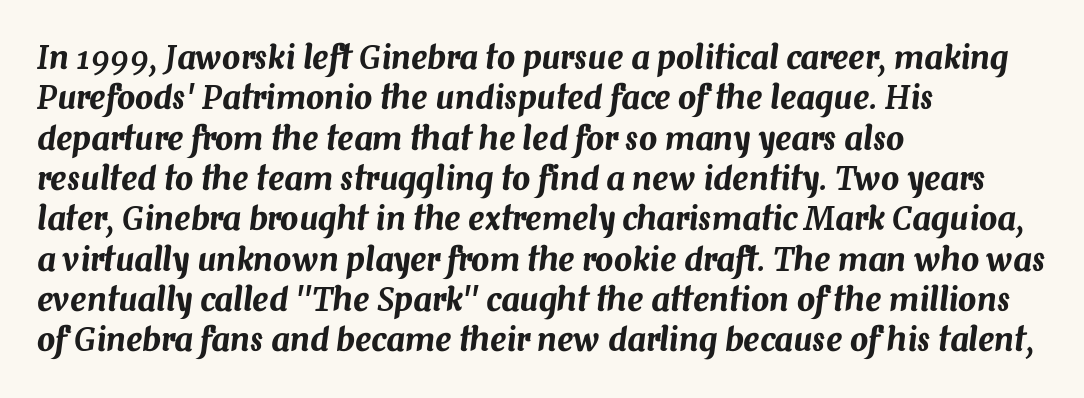
{"italic": "yes", "lean": "right", "slant_degrees": 7, "width": "normal", "stroke_contrast": "medium", "x_height": "medium", "monospaced": "no", "underline": "no", "align": "left", "line_spacing": "normal", "line_spacing_ratio": 1.26, "letter_spacing": "normal", "letter_spacing_em": 0.0, "glyph_px": 32}
